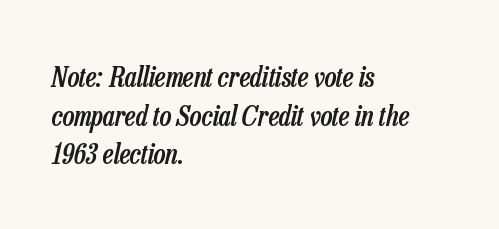
Q: Is the text bold? A: Semi-bold.
Q: Is the text italic (slanted)? A: Yes, it leans right by about 13 degrees.
Q: Is the text underlined? A: No.
Q: How is the paragraph aligned? A: Left-aligned.
Q: Is the spacing between letters normal or unusually wide? A: Normal.
Q: Is the spacing between lines tight, normal or loose? A: Normal.
Q: Width (condensed, normal, or wide)? A: Condensed.
Q: Stroke contrast? A: Low.
Q: x-height? A: Medium.
Q: Monospaced? A: No.
